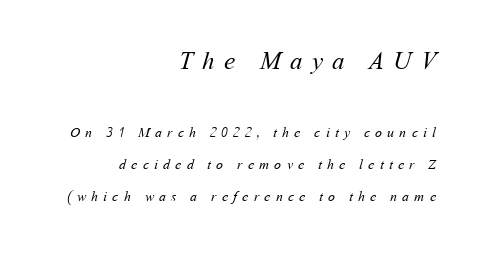
Q: Is the text bold? A: No.
Q: Is the text underlined? A: No.
Q: How is the paragraph aligned? A: Right-aligned.
Q: Is the spacing between letters normal or unusually wide? A: Unusually wide.
Q: Is the spacing between lines tight, normal or loose? A: Loose.
Q: Which block of text is set in a larger size, the first (top) or the second (bottom)? A: The first (top) one.
